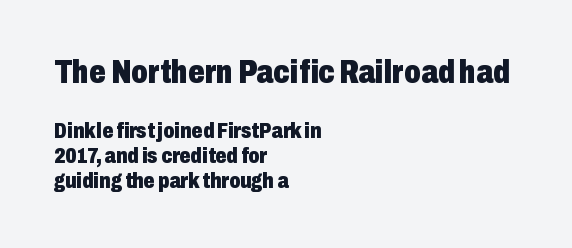
A typesetter would call this leading minimal, almost set solid. I'd describe the lettering as bold — thick and assertive. A classic flush-left, rag-right setting is used for this passage. The rendering uses natural spacing where letterforms have individual widths. Top chunk: large. Bottom chunk: small. In terms of letterform style, serifs are entirely absent.
